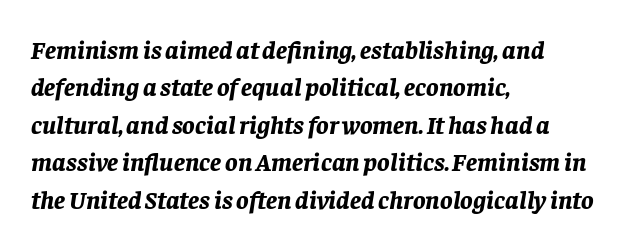
The image shows 26 px bold type, italic (leaning right); set left-aligned, normal line spacing (1.44x), normal letter spacing, not underlined.
